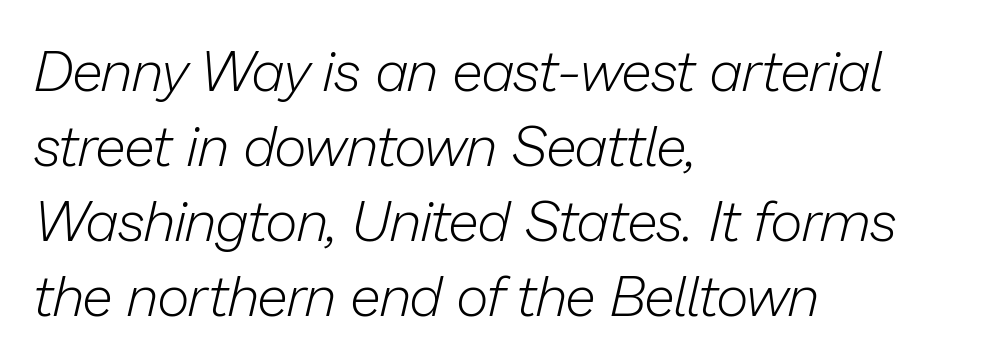
Q: Is the text bold? A: No.
Q: Is the text italic (slanted)? A: Yes, it leans right by about 13 degrees.
Q: Is the text underlined? A: No.
Q: How is the paragraph aligned? A: Left-aligned.
Q: Is the spacing between letters normal or unusually wide? A: Normal.
Q: Is the spacing between lines tight, normal or loose? A: Normal.
Q: Width (condensed, normal, or wide)? A: Normal.
Q: Stroke contrast? A: Low.
Q: x-height? A: Medium.
Q: Monospaced? A: No.
